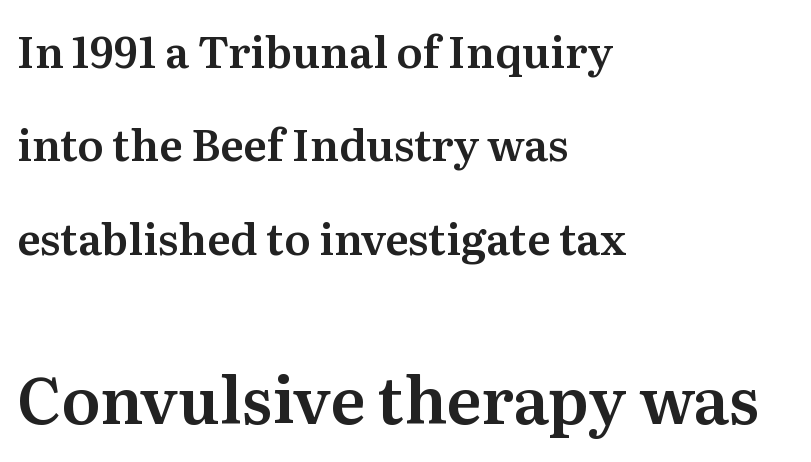
{"serif": "yes", "italic": "no", "width": "normal", "stroke_contrast": "medium", "x_height": "medium", "monospaced": "no", "underline": "no", "align": "left", "line_spacing": "loose", "line_spacing_ratio": 2.17, "letter_spacing": "normal", "letter_spacing_em": 0.0, "larger_block": "second", "size_ratio": 1.49, "glyph_px": 64}
